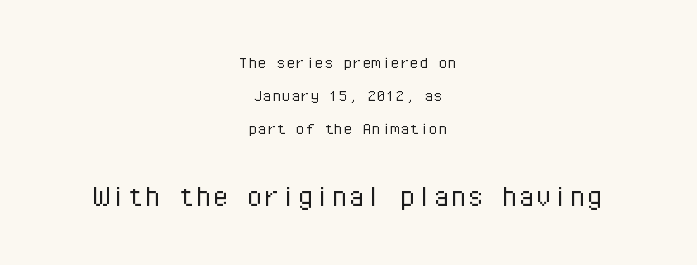
{"serif": "no", "italic": "no", "bold": "no", "weight": "light", "width": "normal", "stroke_contrast": "low", "x_height": "medium", "monospaced": "yes", "underline": "no", "align": "center", "line_spacing_ratio": 1.73, "letter_spacing": "normal", "letter_spacing_em": 0.0, "larger_block": "second", "size_ratio": 1.79, "glyph_px": 34}
